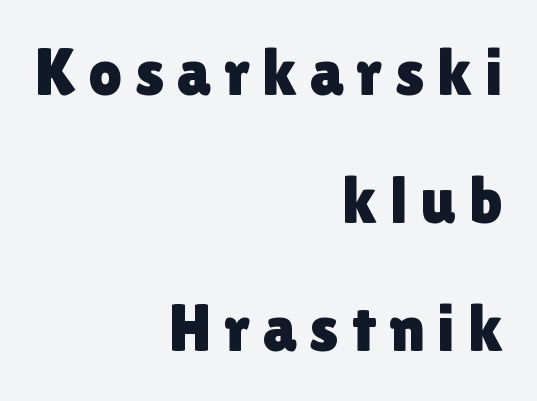
Q: Is the text italic (slanted)? A: No, it is upright.
Q: Is the typeface a serif or a sans-serif typeface? A: Sans-serif.
Q: Is the text underlined? A: No.
Q: How is the paragraph aligned? A: Right-aligned.
Q: Is the spacing between lines tight, normal or loose? A: Loose.
Q: Width (condensed, normal, or wide)? A: Normal.
Q: x-height? A: Medium.
Q: Monospaced? A: No.
